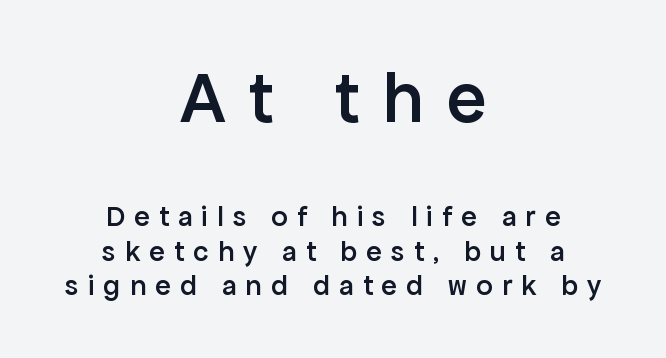
{"serif": "no", "italic": "no", "bold": "semi", "weight": "semibold", "width": "normal", "stroke_contrast": "low", "x_height": "medium", "monospaced": "no", "underline": "no", "align": "center", "line_spacing_ratio": 1.19, "letter_spacing": "wide", "letter_spacing_em": 0.32, "larger_block": "first", "size_ratio": 2.52, "glyph_px": 73}
